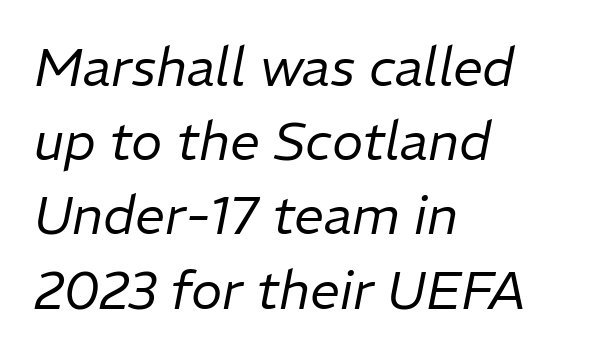
{"italic": "yes", "lean": "right", "slant_degrees": 11, "bold": "no", "weight": "regular", "width": "normal", "stroke_contrast": "low", "x_height": "medium", "monospaced": "no", "underline": "no", "align": "left", "line_spacing": "normal", "line_spacing_ratio": 1.4, "letter_spacing": "normal", "letter_spacing_em": 0.0, "glyph_px": 53}
